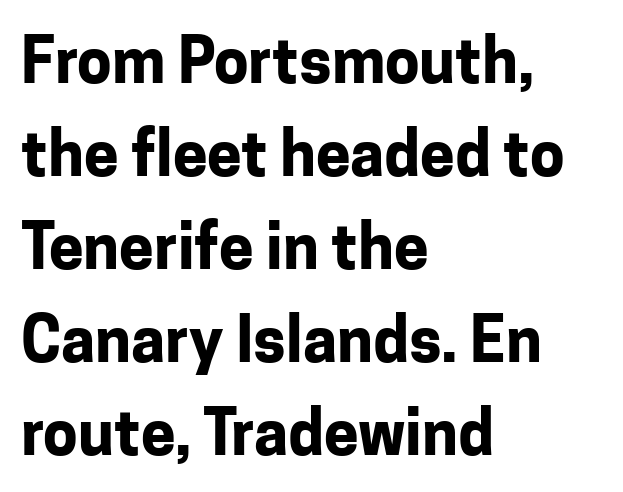
{"serif": "no", "italic": "no", "bold": "yes", "weight": "bold", "width": "normal", "stroke_contrast": "low", "x_height": "medium", "monospaced": "no", "underline": "no", "align": "left", "line_spacing": "normal", "line_spacing_ratio": 1.5, "letter_spacing": "normal", "letter_spacing_em": 0.0, "glyph_px": 62}
